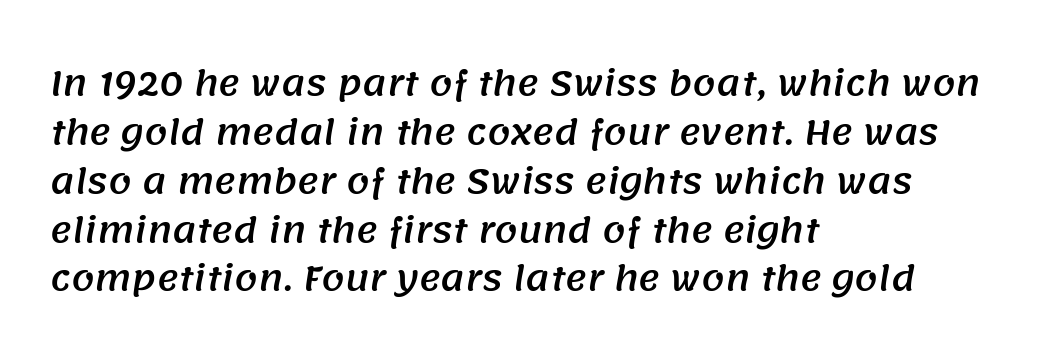
{"serif": "no", "width": "normal", "stroke_contrast": "medium", "x_height": "large", "monospaced": "no", "underline": "no", "align": "left", "line_spacing": "normal", "line_spacing_ratio": 1.48, "letter_spacing": "normal", "letter_spacing_em": 0.0, "glyph_px": 33}
